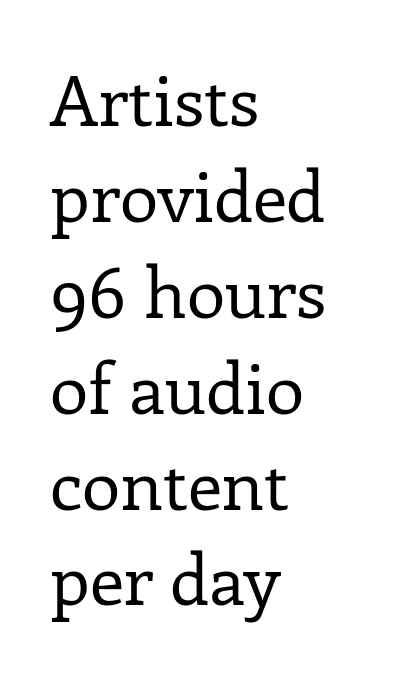
The image shows 70 px regular-weight serif type, upright; set left-aligned, normal line spacing (1.37x), normal letter spacing, not underlined; low stroke contrast and a medium x-height.
